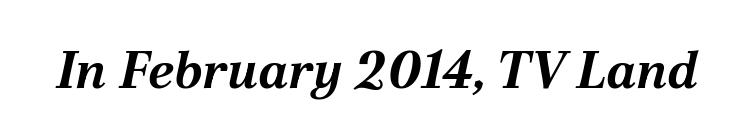
The image shows 52 px bold type, italic (leaning right); set normal letter spacing, not underlined; medium stroke contrast and a medium x-height.
